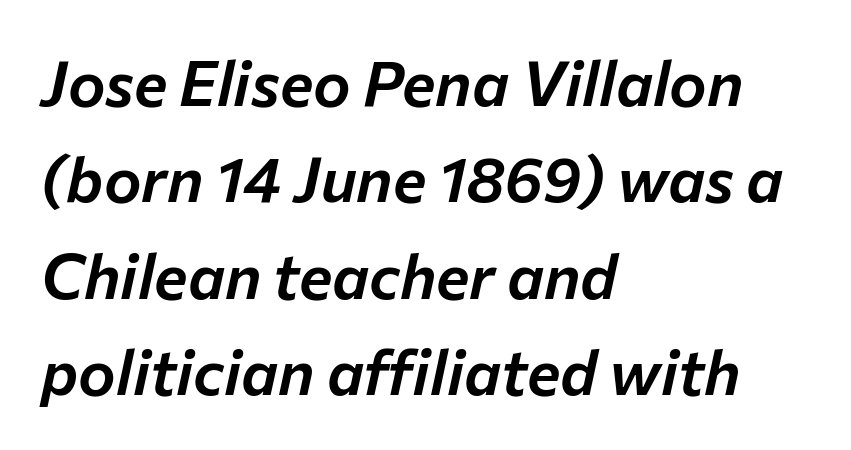
The rag falls on the right side of this text block. The leading is moderate, giving the passage an even texture. Slanted lettering throughout. Characters follow at the spacing the type designer built in.
